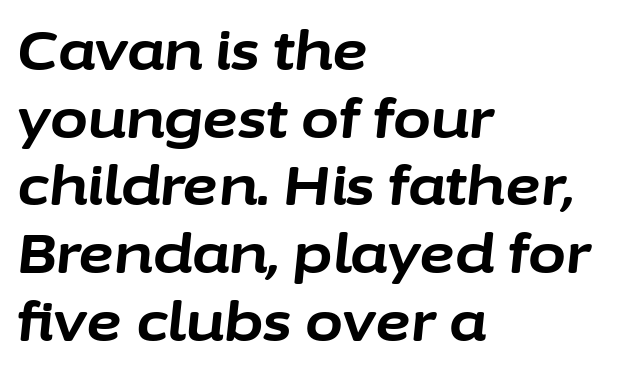
These lines were composed using italics. Underlining? Definitely not there. Here the designer chose a conventional face with non-uniform glyph widths. Its strokes are broad and dark, the hallmark of bold type.
